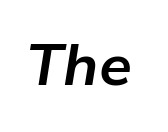
The image shows 58 px bold type, italic (leaning right); set normal letter spacing, not underlined; low stroke contrast and a medium x-height.
